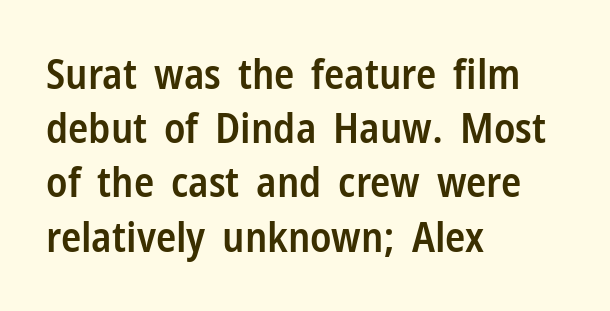
The image shows 42 px semibold, condensed sans-serif type, upright; set left-aligned, normal line spacing (1.29x), normal letter spacing, not underlined; low stroke contrast and a medium x-height.
